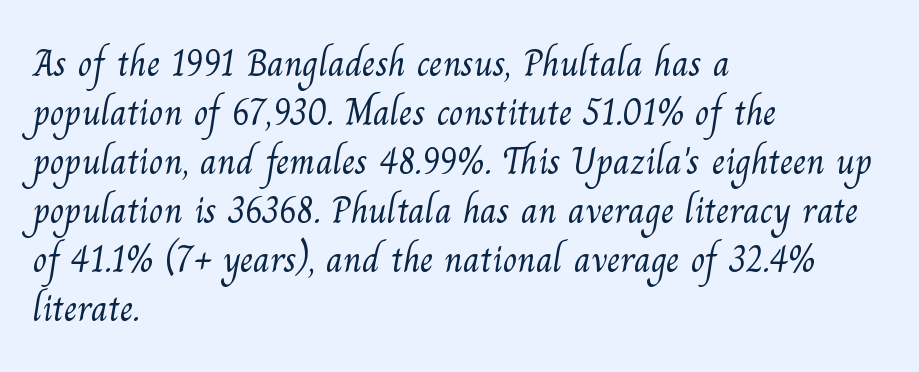
The image shows 38 px light serif type; set left-aligned, normal line spacing (1.29x), normal letter spacing, not underlined; medium stroke contrast and a small x-height.
